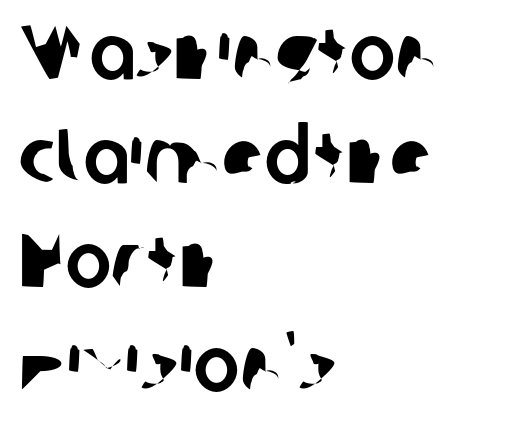
{"serif": "no", "width": "normal", "stroke_contrast": "low", "x_height": "medium", "monospaced": "no", "underline": "no", "align": "left", "line_spacing": "normal", "line_spacing_ratio": 1.35, "letter_spacing": "normal", "letter_spacing_em": 0.0, "glyph_px": 77}
